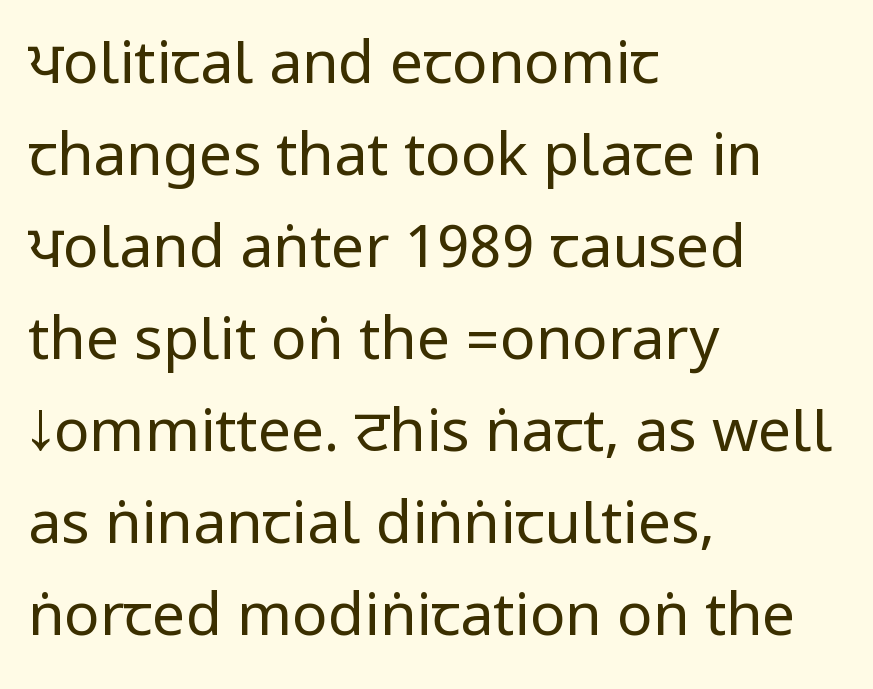
Caption: face not bold, strokes unweighted. The baseline area is clear. You could call the tracking neutral — neither tight nor loose. Type style note: lacks serifs. Summary of vertical rhythm: regular, with standard interline spacing.
